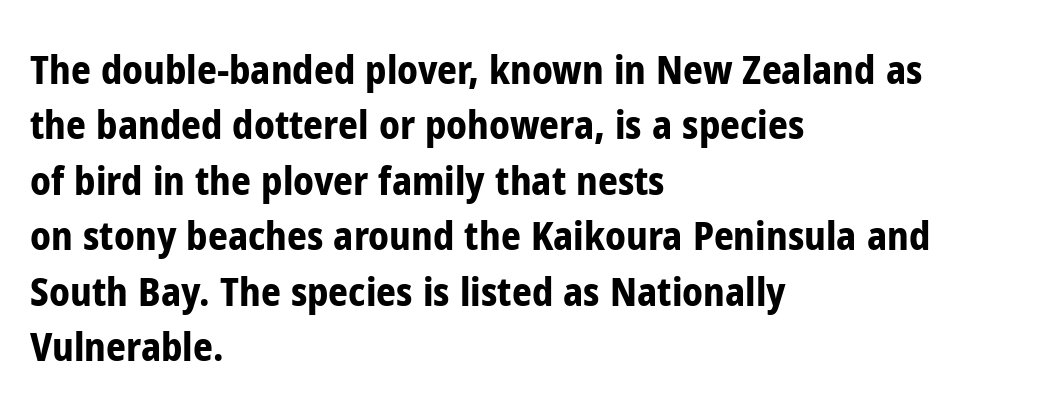
Q: Is the text bold? A: Yes.
Q: Is the text italic (slanted)? A: No, it is upright.
Q: Is the typeface a serif or a sans-serif typeface? A: Sans-serif.
Q: Is the text underlined? A: No.
Q: How is the paragraph aligned? A: Left-aligned.
Q: Is the spacing between letters normal or unusually wide? A: Normal.
Q: Is the spacing between lines tight, normal or loose? A: Normal.
Q: Width (condensed, normal, or wide)? A: Condensed.
Q: Stroke contrast? A: Low.
Q: x-height? A: Medium.
Q: Monospaced? A: No.
